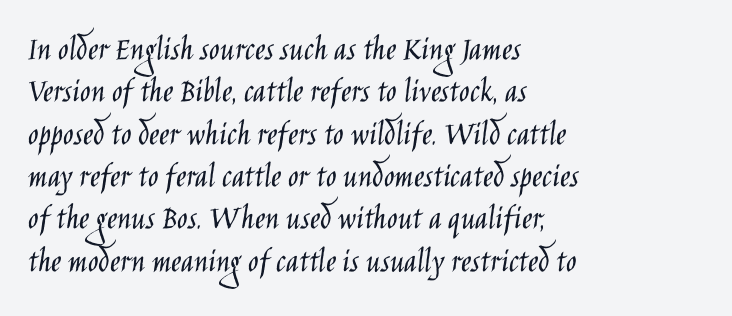
{"serif": "no", "bold": "no", "weight": "light", "width": "condensed", "stroke_contrast": "low", "x_height": "large", "monospaced": "no", "underline": "no", "align": "left", "line_spacing_ratio": 1.21, "letter_spacing": "normal", "letter_spacing_em": 0.0, "glyph_px": 35}
